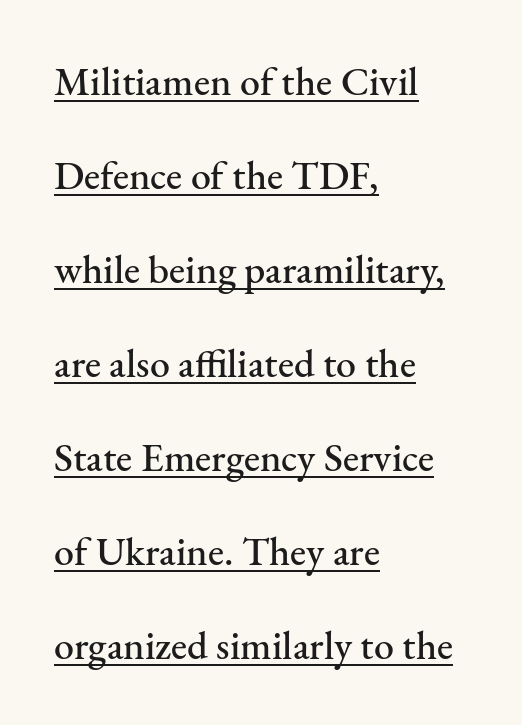
The image shows 40 px serif type, upright; set left-aligned, loose line spacing (2.35x), normal letter spacing, underlined; medium stroke contrast and a small x-height.
